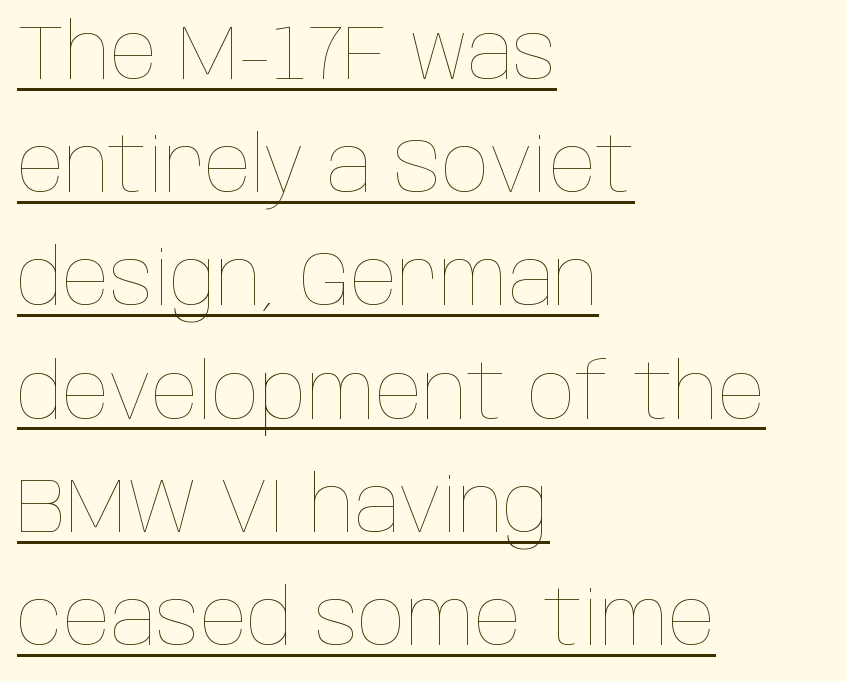
Compared with a typical body face, this is equally light or lighter still. Interline gaps are of average width in this sample. Horizontally, the lines are justified to the leading edge only. Check the space under the baseline: a stroke is drawn there.
